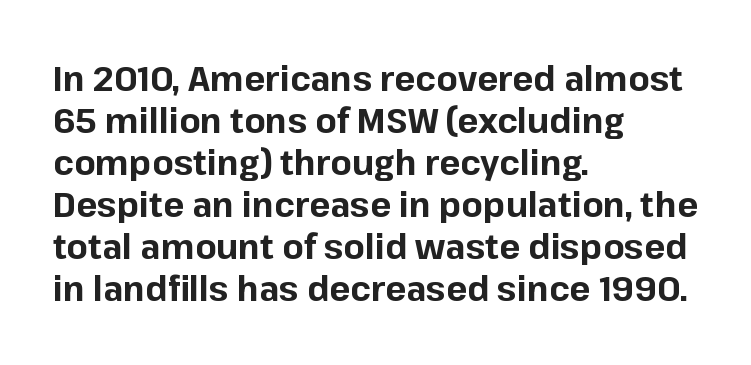
The image shows 35 px bold sans-serif type, upright; set left-aligned, line spacing 1.2x, normal letter spacing, not underlined; low stroke contrast and a medium x-height.
